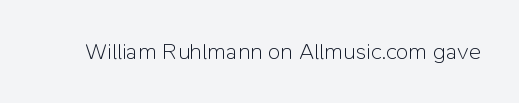
{"italic": "no", "bold": "no", "underline": "no", "letter_spacing": "normal", "letter_spacing_em": 0.0, "glyph_px": 23}
